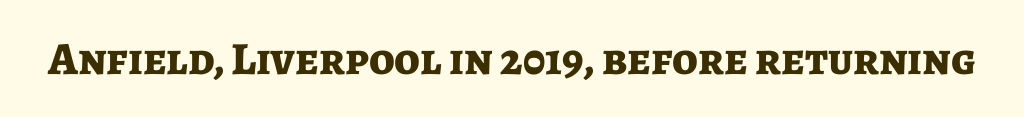
{"serif": "no", "italic": "no", "bold": "yes", "weight": "bold", "width": "normal", "stroke_contrast": "low", "x_height": "medium", "monospaced": "no", "underline": "no", "letter_spacing": "normal", "letter_spacing_em": 0.0, "glyph_px": 46}
